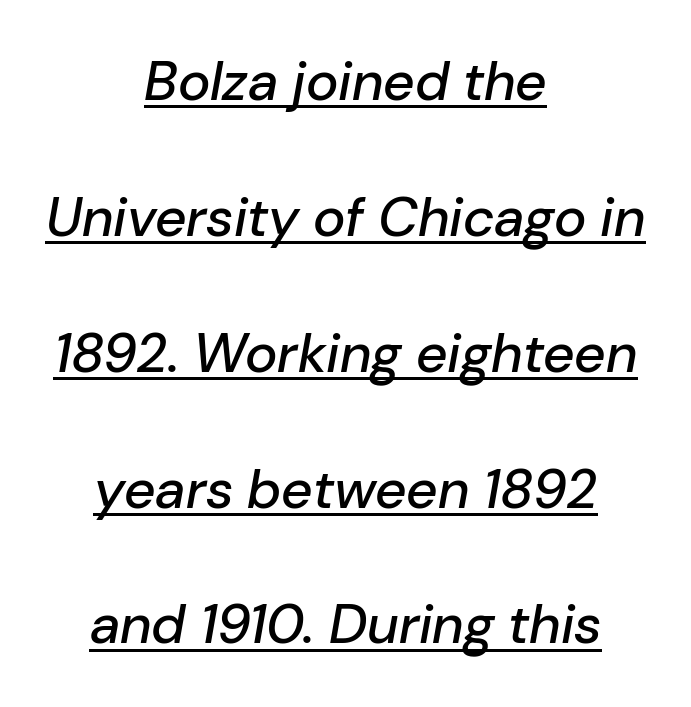
{"italic": "yes", "lean": "right", "slant_degrees": 10, "width": "normal", "stroke_contrast": "low", "x_height": "medium", "monospaced": "no", "underline": "yes", "align": "center", "line_spacing": "loose", "line_spacing_ratio": 2.47, "letter_spacing": "normal", "letter_spacing_em": 0.0, "glyph_px": 55}
